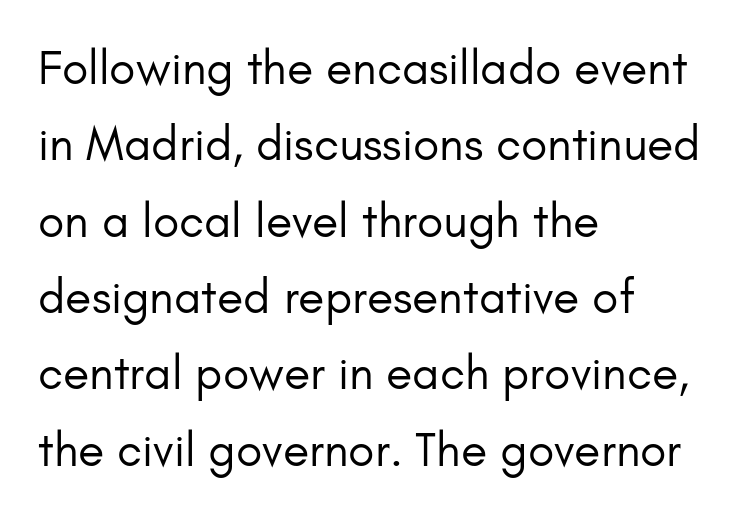
The image shows 48 px regular-weight sans-serif type, upright; set left-aligned, normal line spacing (1.59x), normal letter spacing, not underlined; low stroke contrast and a small x-height.
